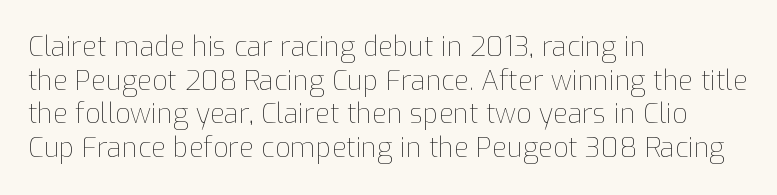
The image shows 27 px text type, upright; set left-aligned, normal line spacing (1.25x), normal letter spacing, not underlined.
